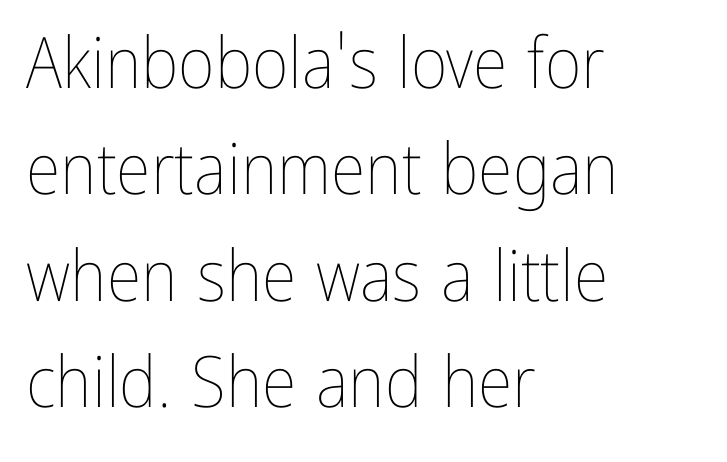
The image shows 71 px thin, condensed type, upright; set left-aligned, normal line spacing (1.5x), normal letter spacing, not underlined; low stroke contrast and a medium x-height.
